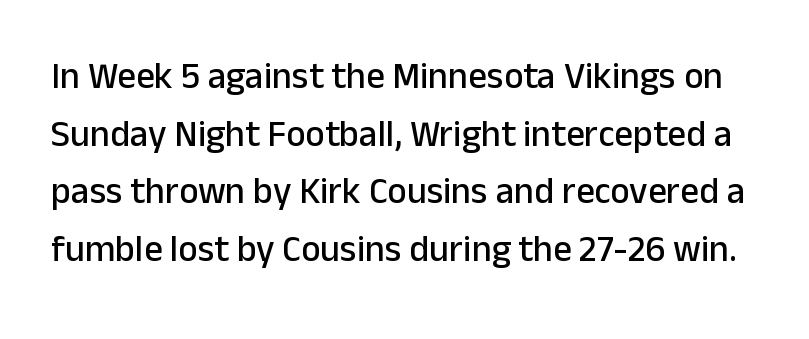
Evenly set lines give the paragraph a standard silhouette. Unlike italic type, these characters show no tilt at all. These lines are rendered in a variable-pitch font. Tracking here is standard; glyphs follow each other at the usual distance.
